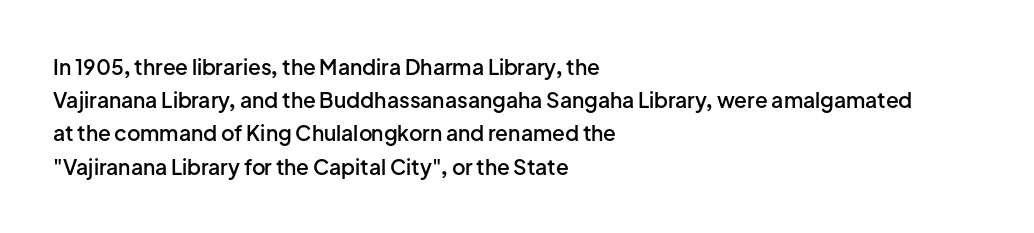
Q: Is the text bold? A: Semi-bold.
Q: Is the text italic (slanted)? A: No, it is upright.
Q: Is the text underlined? A: No.
Q: How is the paragraph aligned? A: Left-aligned.
Q: Is the spacing between letters normal or unusually wide? A: Normal.
Q: Is the spacing between lines tight, normal or loose? A: Normal.
